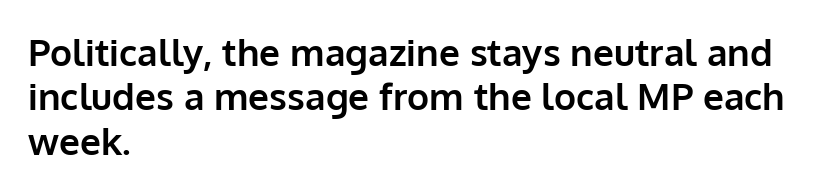
Q: Is the text bold? A: Yes.
Q: Is the text italic (slanted)? A: No, it is upright.
Q: Is the typeface a serif or a sans-serif typeface? A: Sans-serif.
Q: Is the text underlined? A: No.
Q: How is the paragraph aligned? A: Left-aligned.
Q: Is the spacing between letters normal or unusually wide? A: Normal.
Q: Width (condensed, normal, or wide)? A: Normal.
Q: Stroke contrast? A: Low.
Q: x-height? A: Medium.
Q: Monospaced? A: No.
